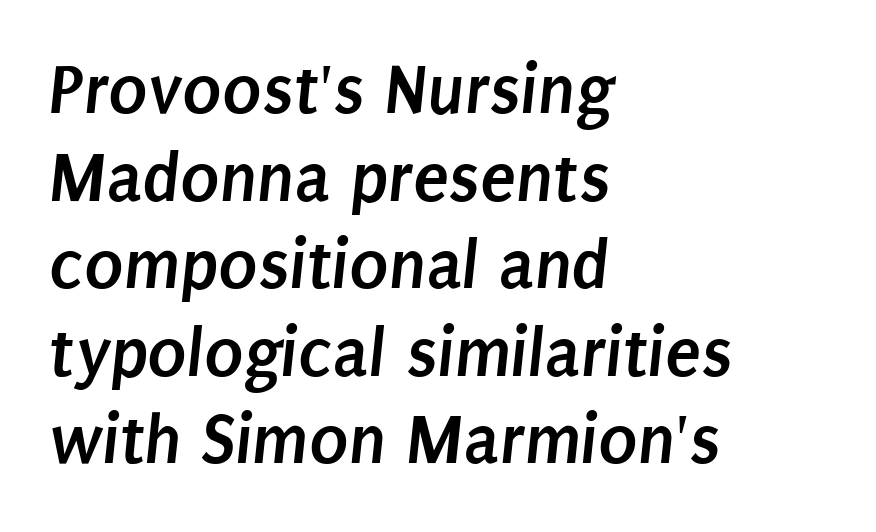
{"serif": "no", "bold": "yes", "weight": "semibold", "width": "condensed", "stroke_contrast": "low", "x_height": "large", "monospaced": "no", "underline": "no", "align": "left", "line_spacing_ratio": 1.2, "letter_spacing": "normal", "letter_spacing_em": 0.0, "glyph_px": 73}
